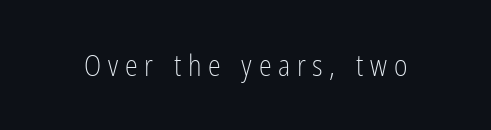
{"serif": "no", "italic": "no", "bold": "no", "weight": "light", "width": "condensed", "stroke_contrast": "low", "x_height": "medium", "monospaced": "no", "underline": "no", "letter_spacing": "wide", "letter_spacing_em": 0.23, "glyph_px": 29}
